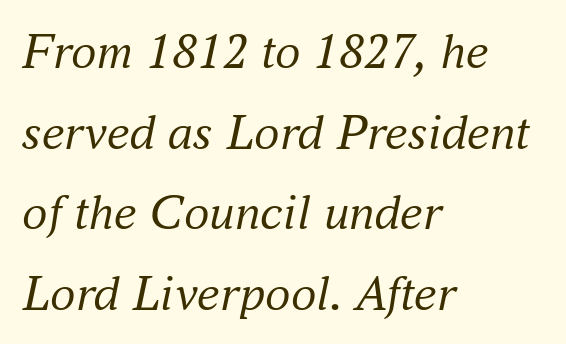
{"serif": "yes", "italic": "yes", "lean": "right", "slant_degrees": 16, "bold": "no", "weight": "regular", "width": "normal", "stroke_contrast": "medium", "x_height": "small", "monospaced": "no", "underline": "no", "align": "left", "line_spacing": "normal", "line_spacing_ratio": 1.58, "letter_spacing": "normal", "letter_spacing_em": 0.0, "glyph_px": 51}
